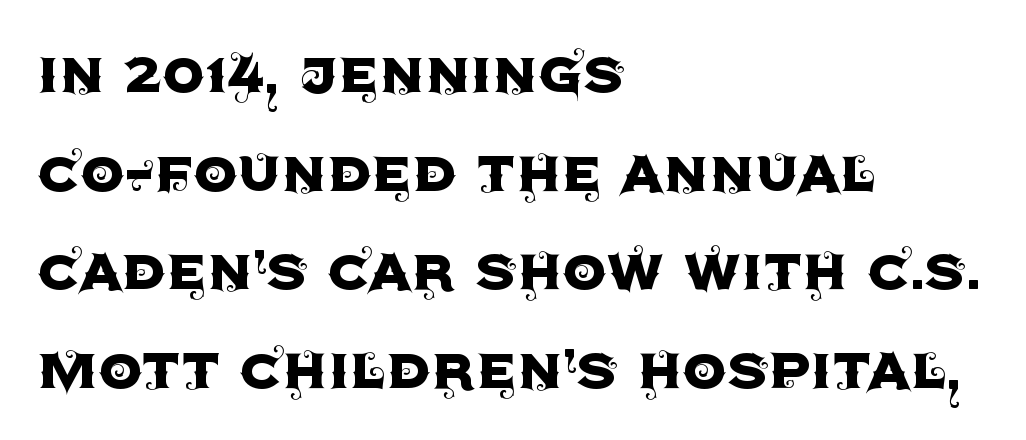
The area under the type is left untouched. No feet cap the strokes, marking this as sans-serif type. Looks like regular typesetting: each glyph gets only the width it needs. Visually the block forms a straight wall on the left and a jagged coastline on the right. Ascenders rise straight up at ninety degrees. These lines keep a tight, regular rhythm from letter to letter.
